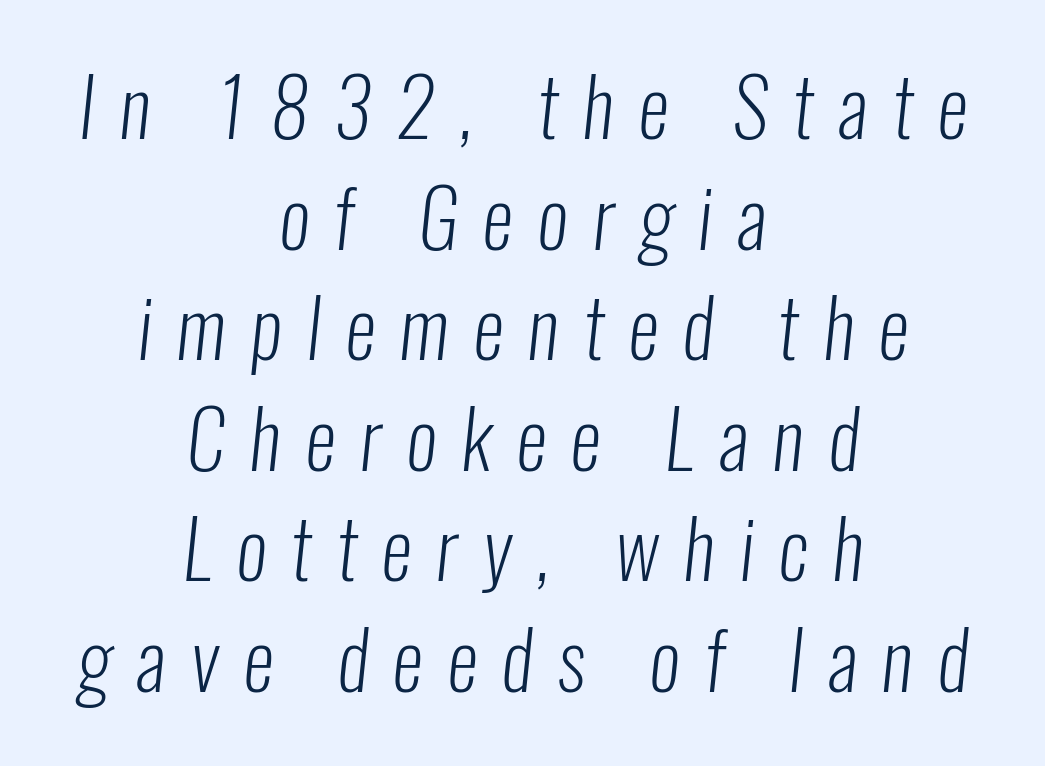
The image shows 79 px light, condensed sans-serif type; set centered, normal line spacing (1.4x), unusually wide letter spacing (+0.31 em), not underlined; low stroke contrast and a medium x-height.
